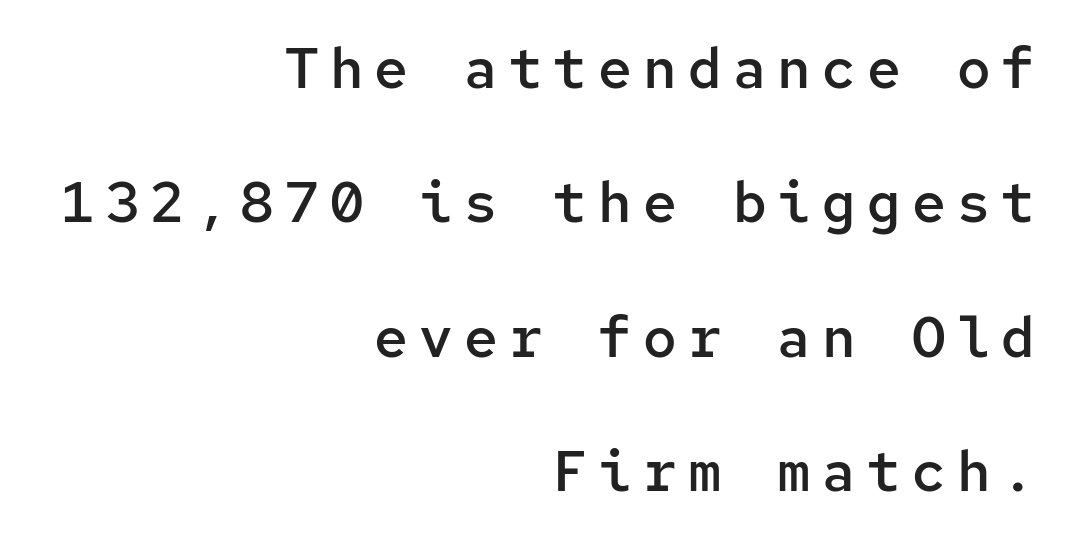
Q: Is the text bold? A: Semi-bold.
Q: Is the text italic (slanted)? A: No, it is upright.
Q: Is the typeface a serif or a sans-serif typeface? A: Sans-serif.
Q: Is the text underlined? A: No.
Q: How is the paragraph aligned? A: Right-aligned.
Q: Is the spacing between letters normal or unusually wide? A: Unusually wide.
Q: Is the spacing between lines tight, normal or loose? A: Loose.
Q: Width (condensed, normal, or wide)? A: Normal.
Q: Stroke contrast? A: Low.
Q: x-height? A: Medium.
Q: Monospaced? A: Yes.
